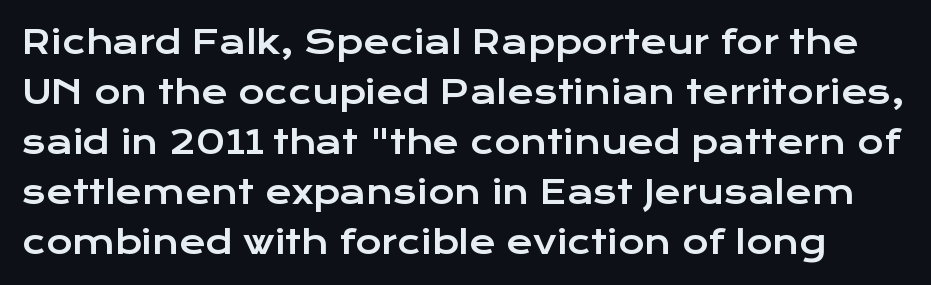
Character widths vary here, with narrow letters taking less room than wide ones. Is the letter spacing exaggerated? No — it looks like the ordinary default. The line-height multiplier appears to be the usual default. No italicization has been applied; the sample stays upright.
